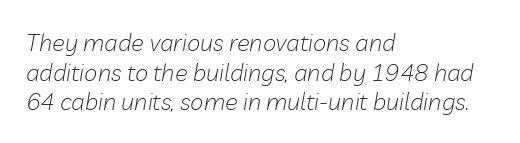
Q: Is the text bold? A: No.
Q: Is the text italic (slanted)? A: Yes, it leans right by about 10 degrees.
Q: Is the text underlined? A: No.
Q: How is the paragraph aligned? A: Left-aligned.
Q: Is the spacing between letters normal or unusually wide? A: Normal.
